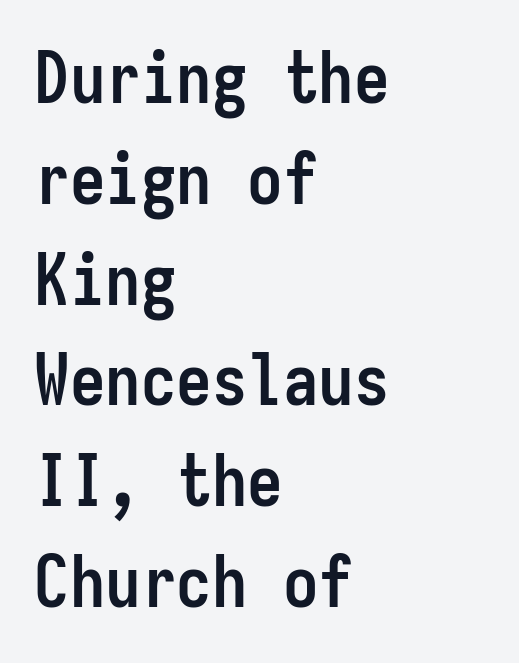
{"serif": "no", "italic": "no", "bold": "yes", "weight": "semibold", "width": "condensed", "stroke_contrast": "low", "x_height": "medium", "monospaced": "yes", "underline": "no", "align": "left", "line_spacing": "normal", "line_spacing_ratio": 1.42, "letter_spacing": "normal", "letter_spacing_em": 0.0, "glyph_px": 71}
